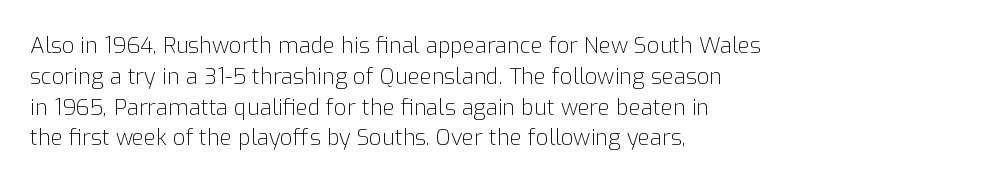
{"italic": "no", "bold": "no", "underline": "no", "align": "left", "line_spacing": "normal", "line_spacing_ratio": 1.4, "letter_spacing": "normal", "letter_spacing_em": 0.0, "glyph_px": 22}
